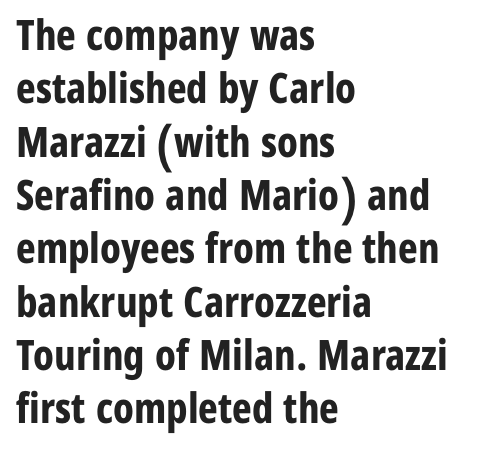
The image shows 42 px bold, condensed sans-serif type, upright; set left-aligned, normal line spacing (1.27x), normal letter spacing, not underlined; low stroke contrast and a medium x-height.
